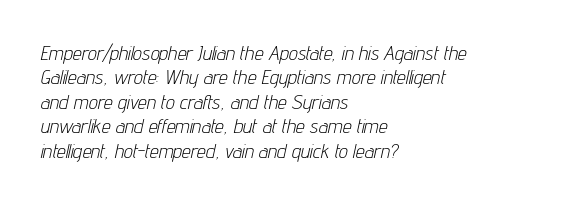
The image shows 20 px text type, italic (leaning right); set left-aligned, line spacing 1.22x, normal letter spacing, not underlined.
